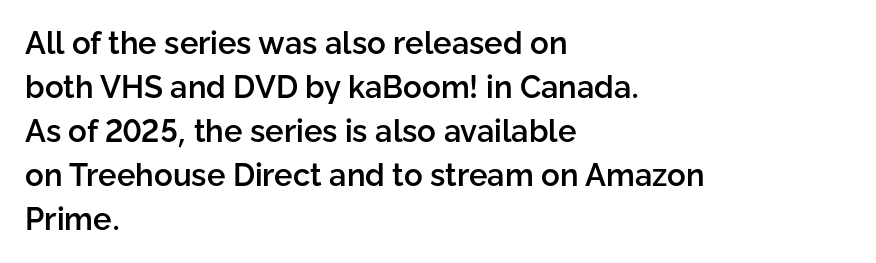
Q: Is the text bold? A: Semi-bold.
Q: Is the text italic (slanted)? A: No, it is upright.
Q: Is the typeface a serif or a sans-serif typeface? A: Sans-serif.
Q: Is the text underlined? A: No.
Q: How is the paragraph aligned? A: Left-aligned.
Q: Is the spacing between letters normal or unusually wide? A: Normal.
Q: Is the spacing between lines tight, normal or loose? A: Normal.
Q: Width (condensed, normal, or wide)? A: Normal.
Q: Stroke contrast? A: Low.
Q: x-height? A: Medium.
Q: Monospaced? A: No.
